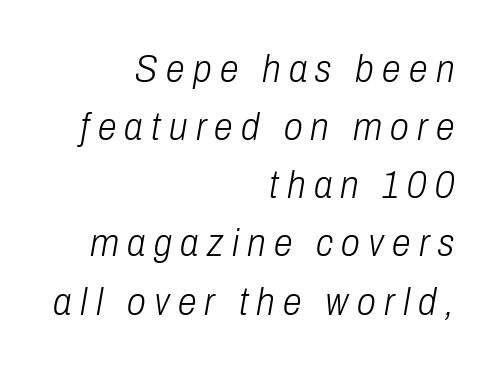
Here the designer chose a conventional face with non-uniform glyph widths. A light-to-regular cut is what we see here. Clear beneath every line of the passage. This sample uses an oblique cut, with every glyph tilted off the vertical. These lines sit exactly where default settings would place them.
